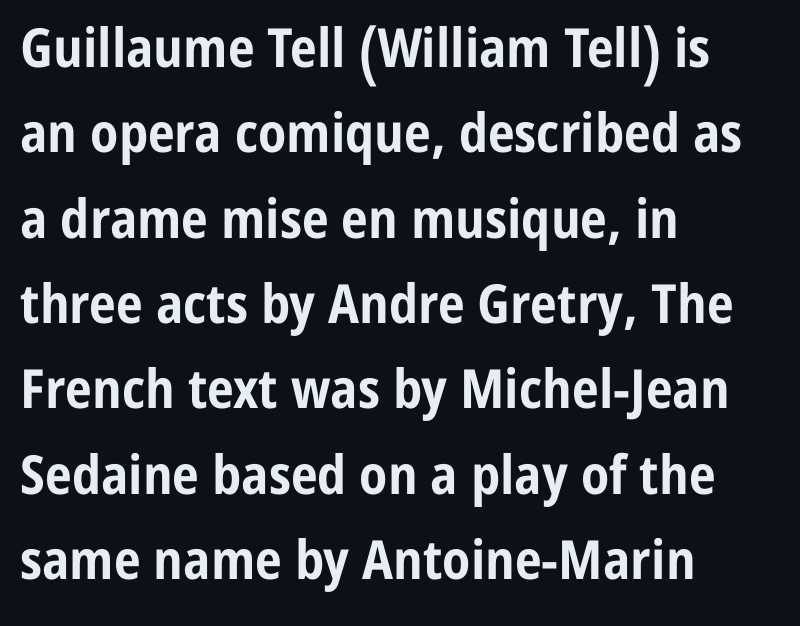
The characters display no serif detailing; their extremities are plain. Nobody touched the tracking dial on this one. The letters advance in unequal steps, a hallmark of proportional type. Alignment: flush left. This sample uses an upright cut, with every glyph sitting square on the baseline. Summary of vertical rhythm: regular, with standard interline spacing.
